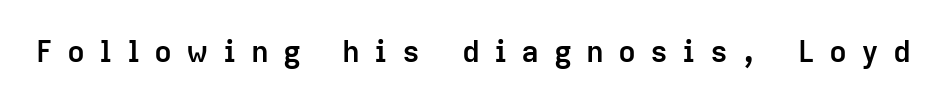
The image shows 30 px semibold sans-serif type, upright; set unusually wide letter spacing (+0.47 em), not underlined; low stroke contrast and a medium x-height.
